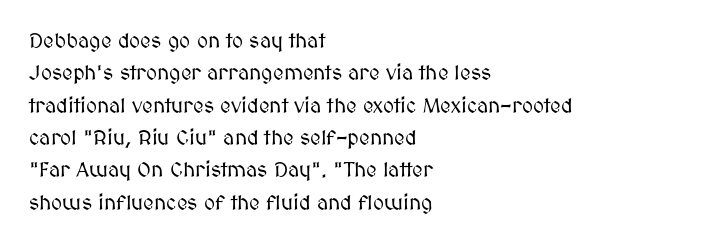
{"italic": "no", "underline": "no", "align": "left", "line_spacing": "normal", "line_spacing_ratio": 1.54, "letter_spacing": "normal", "letter_spacing_em": 0.0, "glyph_px": 21}
